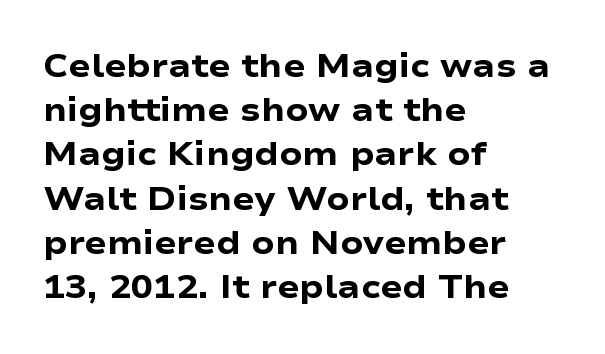
The image shows 33 px heavy, wide sans-serif type, upright; set left-aligned, normal line spacing (1.34x), normal letter spacing, not underlined; low stroke contrast and a medium x-height.
